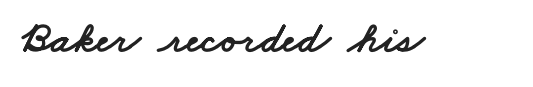
{"serif": "no", "width": "wide", "stroke_contrast": "low", "x_height": "small", "monospaced": "no", "underline": "no", "letter_spacing": "normal", "letter_spacing_em": 0.0, "glyph_px": 44}
